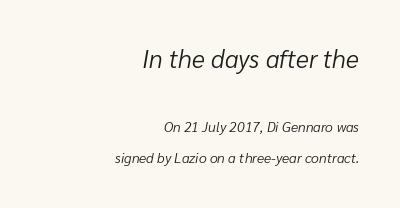
The image shows 25 px text type, italic (leaning right); set right-aligned, loose line spacing (2.23x), normal letter spacing, not underlined; the first (top) block is 1.79x larger.
